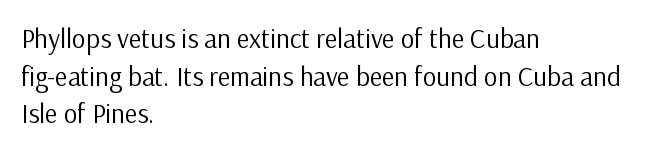
Notice how the stems are strictly vertical — no italics here. A bare baseline throughout the passage. Inter-character spacing is left at the font's built-in metrics. Vertical spacing — default. The ragged edge is on the right, which tells us the setting is flush left. The font sits on the lighter half of the weight spectrum, regular included.
